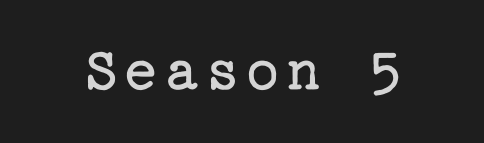
Q: Is the text bold? A: No.
Q: Is the text italic (slanted)? A: No, it is upright.
Q: Is the typeface a serif or a sans-serif typeface? A: Serif.
Q: Is the text underlined? A: No.
Q: Width (condensed, normal, or wide)? A: Normal.
Q: Stroke contrast? A: Low.
Q: x-height? A: Medium.
